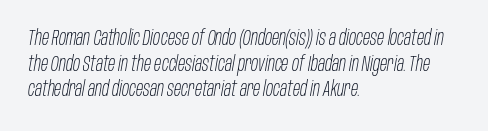
The image shows 21 px text type, italic (leaning right); set left-aligned, line spacing 1.22x, normal letter spacing, not underlined.
